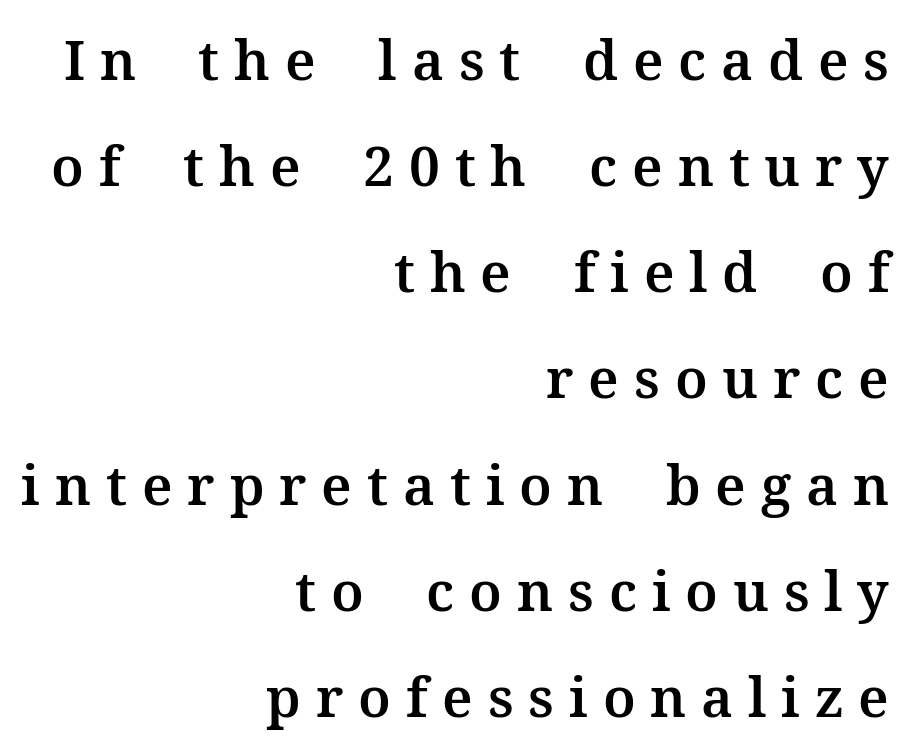
The baseline area is clear. A typesetter would label this face a serif. Words appear elongated and porous because spacing is wide. The compositor pushed each line to the right boundary. Airy leading.
